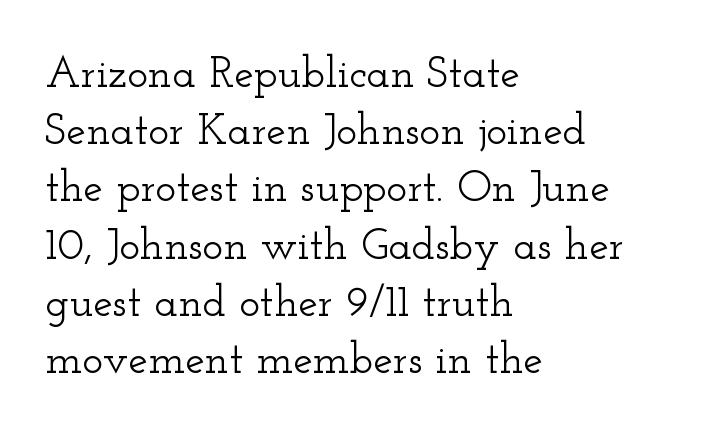
{"serif": "yes", "italic": "no", "width": "wide", "stroke_contrast": "low", "x_height": "small", "monospaced": "no", "underline": "no", "align": "left", "line_spacing": "normal", "line_spacing_ratio": 1.3, "letter_spacing": "normal", "letter_spacing_em": 0.0, "glyph_px": 44}
